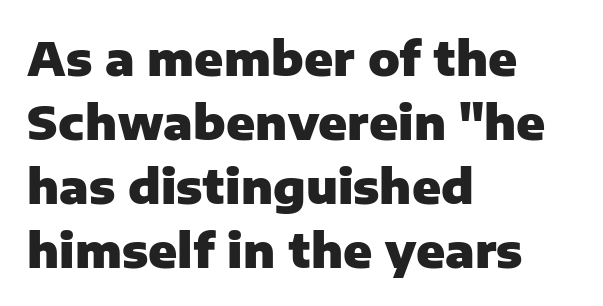
Q: Is the text bold? A: Yes.
Q: Is the text italic (slanted)? A: No, it is upright.
Q: Is the typeface a serif or a sans-serif typeface? A: Sans-serif.
Q: Is the text underlined? A: No.
Q: How is the paragraph aligned? A: Left-aligned.
Q: Is the spacing between letters normal or unusually wide? A: Normal.
Q: Is the spacing between lines tight, normal or loose? A: Normal.
Q: Width (condensed, normal, or wide)? A: Normal.
Q: Stroke contrast? A: Low.
Q: x-height? A: Medium.
Q: Monospaced? A: No.
